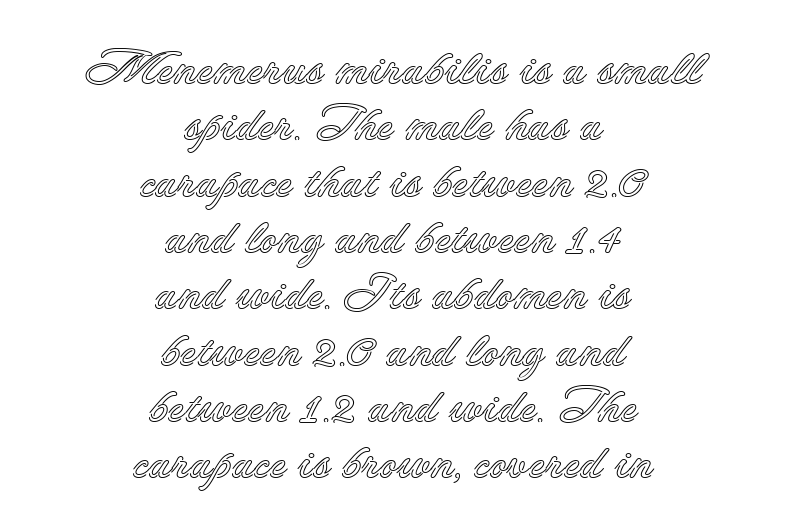
Honestly, there is no underline to notice here at all. Which margin do the lines hug? Neither — every line sits in the middle. Think of a printed novel: that variable character pitch is what you see here. The block of text is dense from top to bottom, with scant space between rows.
